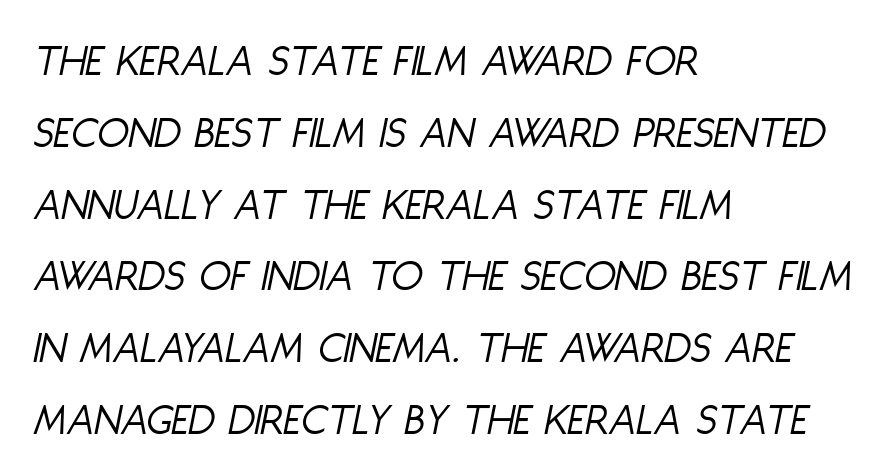
Q: Is the text bold? A: No.
Q: Is the text italic (slanted)? A: Yes, it leans right by about 11 degrees.
Q: Is the text underlined? A: No.
Q: How is the paragraph aligned? A: Left-aligned.
Q: Is the spacing between letters normal or unusually wide? A: Normal.
Q: Is the spacing between lines tight, normal or loose? A: Normal.
Q: Width (condensed, normal, or wide)? A: Condensed.
Q: Stroke contrast? A: Low.
Q: x-height? A: Large.
Q: Monospaced? A: No.
